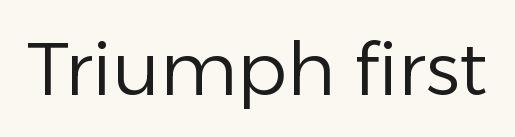
{"serif": "no", "italic": "no", "bold": "no", "weight": "regular", "width": "normal", "stroke_contrast": "low", "x_height": "medium", "monospaced": "no", "underline": "no", "letter_spacing": "normal", "letter_spacing_em": 0.0, "glyph_px": 74}
